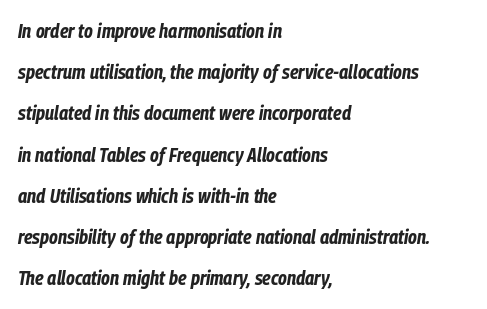
{"italic": "yes", "lean": "right", "slant_degrees": 9, "bold": "yes", "underline": "no", "align": "left", "line_spacing": "loose", "line_spacing_ratio": 2.06, "letter_spacing": "normal", "letter_spacing_em": 0.0, "glyph_px": 20}
